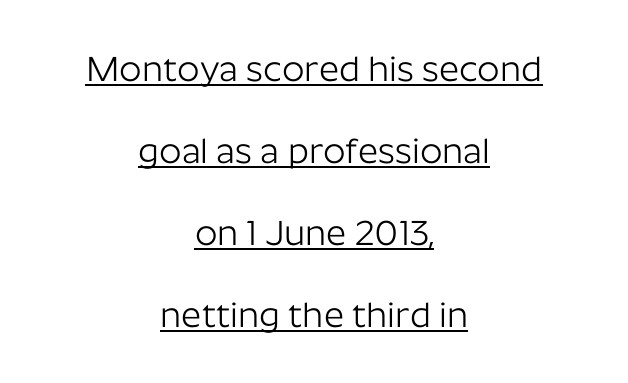
Q: Is the text bold? A: No.
Q: Is the text italic (slanted)? A: No, it is upright.
Q: Is the typeface a serif or a sans-serif typeface? A: Sans-serif.
Q: Is the text underlined? A: Yes.
Q: How is the paragraph aligned? A: Centered.
Q: Is the spacing between letters normal or unusually wide? A: Normal.
Q: Is the spacing between lines tight, normal or loose? A: Loose.
Q: Width (condensed, normal, or wide)? A: Normal.
Q: Stroke contrast? A: Low.
Q: x-height? A: Medium.
Q: Monospaced? A: No.
